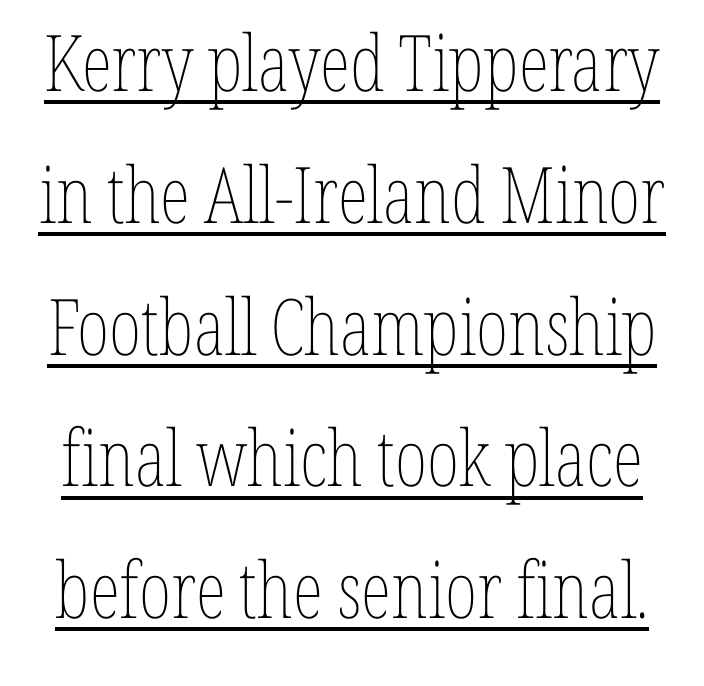
The passage shown stacks its lines at a standard gap. Counters stay open thanks to moderate or lighter strokes. It's the straight-up-and-down kind of type. Beneath each row of characters lies a ruled line. Tracking value appears to be zero — textbook default spacing.
